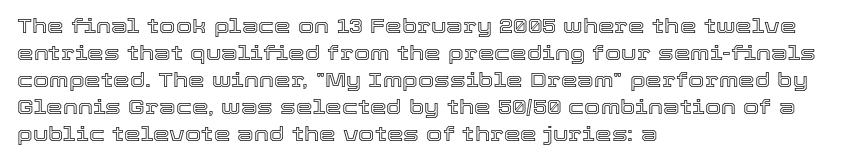
{"italic": "no", "underline": "no", "align": "left", "line_spacing": "normal", "line_spacing_ratio": 1.28, "letter_spacing": "normal", "letter_spacing_em": 0.0, "glyph_px": 21}
